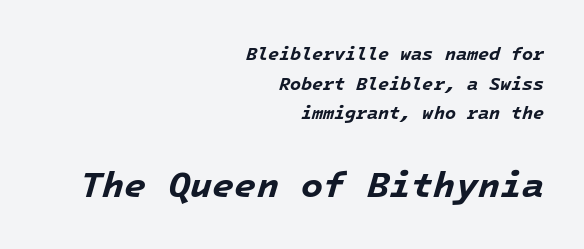
{"italic": "yes", "lean": "right", "slant_degrees": 16, "bold": "yes", "weight": "bold", "width": "normal", "stroke_contrast": "low", "x_height": "medium", "monospaced": "yes", "underline": "no", "align": "right", "line_spacing": "normal", "line_spacing_ratio": 1.64, "letter_spacing": "normal", "letter_spacing_em": 0.0, "larger_block": "second", "size_ratio": 2.0, "glyph_px": 36}
